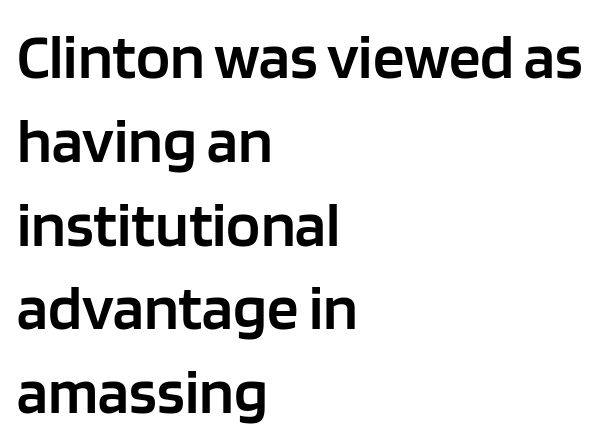
Observe the absence of serifs on each vertical stroke in this sample. The lettering holds an erect, upright posture throughout. Glyph-to-glyph distance matches everyday printed text. You could not count columns in this text — the font is proportionally spaced. Notice the strokes are somewhat thickened but not fully heavy: this is a semibold.
